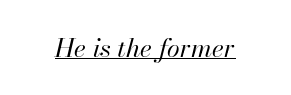
The image shows 26 px text type, italic (leaning right); set normal letter spacing, underlined.
